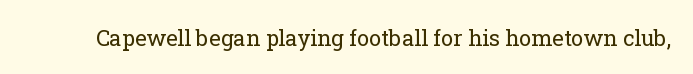
{"italic": "no", "bold": "no", "underline": "no", "letter_spacing": "normal", "letter_spacing_em": 0.0, "glyph_px": 22}
